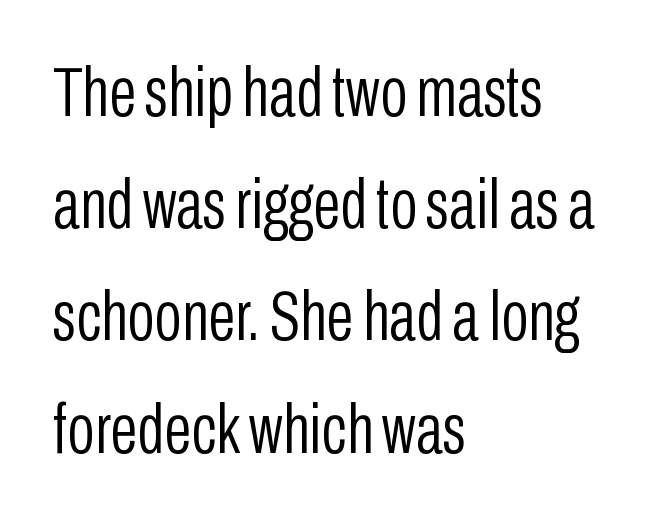
Here the designer chose a conventional face with non-uniform glyph widths. This is roman type, the default non-slanted kind. The baseline area is clear. Stem width sits at or under what a default text font uses.
